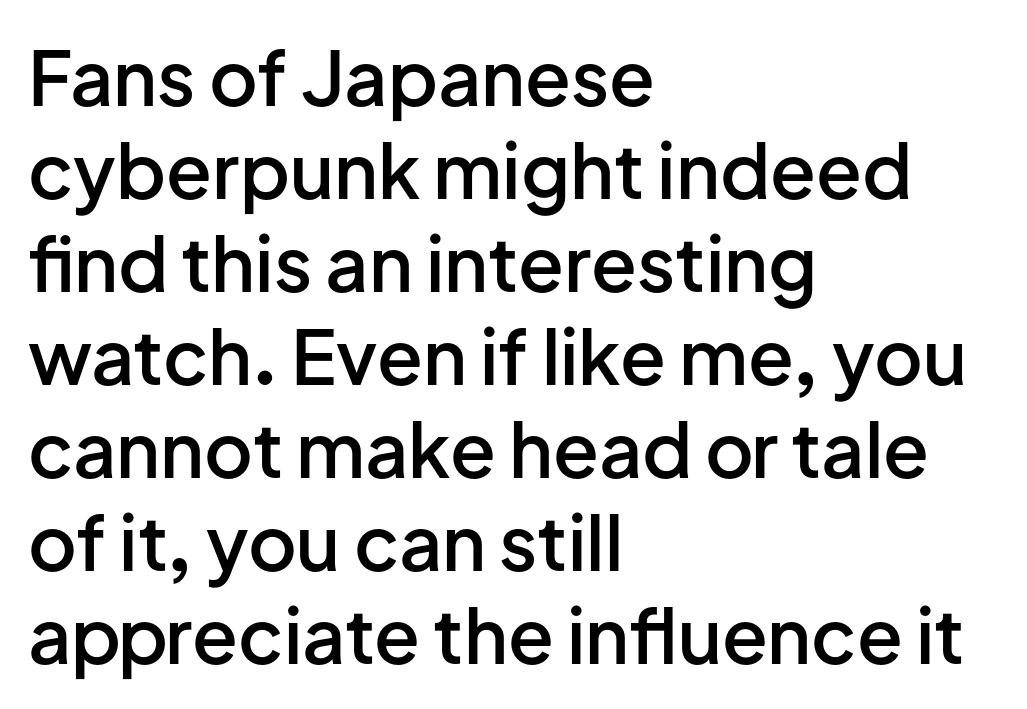
Q: Is the text bold? A: Semi-bold.
Q: Is the text italic (slanted)? A: No, it is upright.
Q: Is the typeface a serif or a sans-serif typeface? A: Sans-serif.
Q: Is the text underlined? A: No.
Q: How is the paragraph aligned? A: Left-aligned.
Q: Is the spacing between letters normal or unusually wide? A: Normal.
Q: Width (condensed, normal, or wide)? A: Normal.
Q: Stroke contrast? A: Low.
Q: x-height? A: Medium.
Q: Monospaced? A: No.
